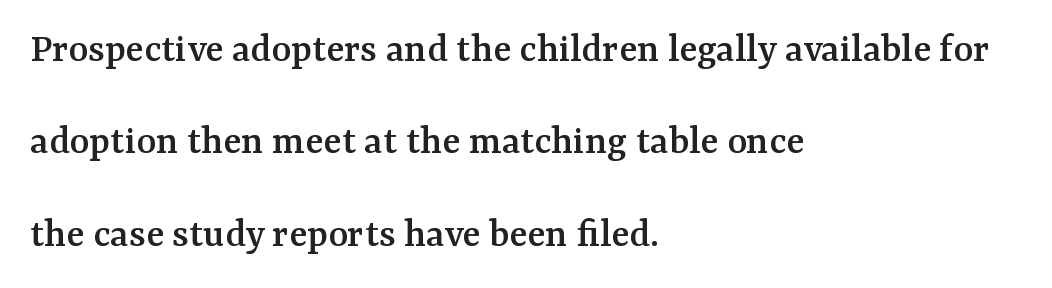
The image shows 42 px serif type, upright; set left-aligned, loose line spacing (2.2x), normal letter spacing, not underlined; medium stroke contrast and a medium x-height.
